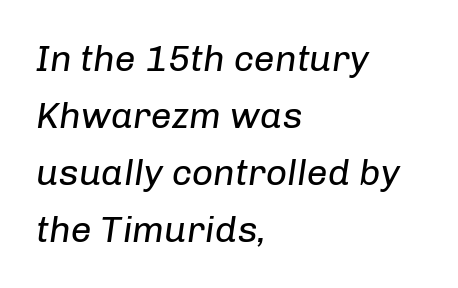
The image shows 37 px regular-weight type, italic (leaning right); set left-aligned, normal line spacing (1.54x), normal letter spacing, not underlined; low stroke contrast and a medium x-height.
